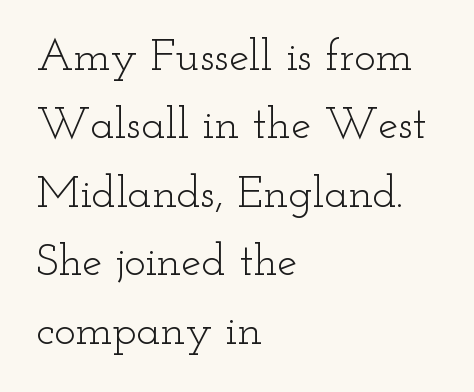
The image shows 45 px light, wide serif type, upright; set left-aligned, normal line spacing (1.52x), normal letter spacing, not underlined; low stroke contrast and a small x-height.
